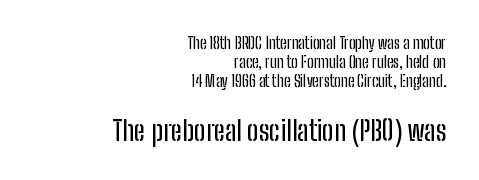
The image shows 28 px condensed sans-serif type, upright; set right-aligned, line spacing 1.2x, normal letter spacing, not underlined; the second (bottom) block is 1.75x larger; low stroke contrast and a medium x-height.
